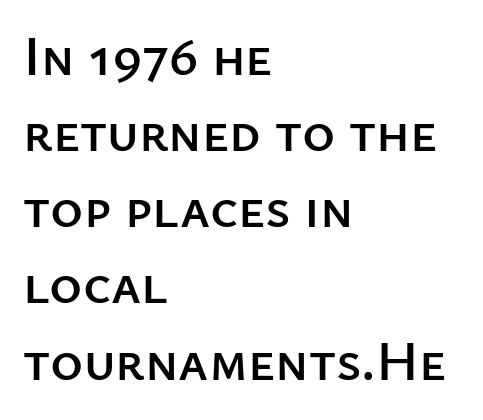
Is there much room between lines? A standard amount, neither cramped nor airy. All the whitespace from short lines collects on the right. To sum up the face: it is a sans, with no serifs. Does the lettering tilt? It doesn't — this is upright. Here the glyphs are tracked normally, forming tight word shapes.
